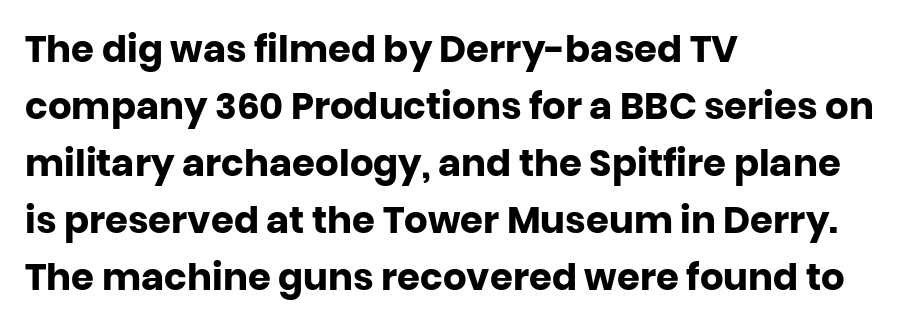
Q: Is the text bold? A: Yes.
Q: Is the text italic (slanted)? A: No, it is upright.
Q: Is the typeface a serif or a sans-serif typeface? A: Sans-serif.
Q: Is the text underlined? A: No.
Q: How is the paragraph aligned? A: Left-aligned.
Q: Is the spacing between letters normal or unusually wide? A: Normal.
Q: Is the spacing between lines tight, normal or loose? A: Normal.
Q: Width (condensed, normal, or wide)? A: Normal.
Q: Stroke contrast? A: Low.
Q: x-height? A: Large.
Q: Monospaced? A: No.
